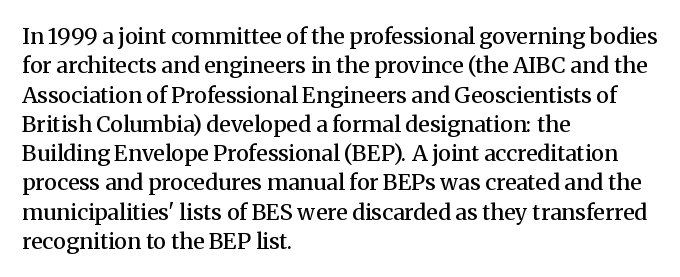
Q: Is the text bold? A: Semi-bold.
Q: Is the text italic (slanted)? A: No, it is upright.
Q: Is the text underlined? A: No.
Q: How is the paragraph aligned? A: Left-aligned.
Q: Is the spacing between letters normal or unusually wide? A: Normal.
Q: Is the spacing between lines tight, normal or loose? A: Normal.
